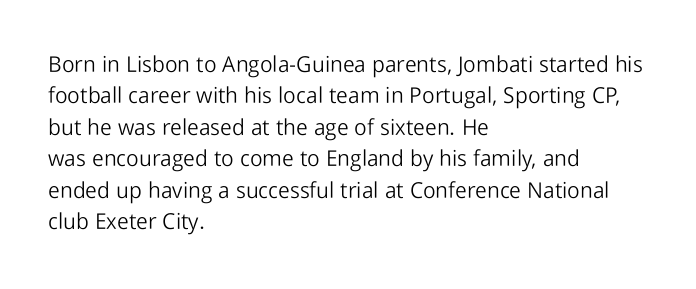
The image shows 22 px text type, upright; set left-aligned, normal line spacing (1.43x), normal letter spacing, not underlined.
